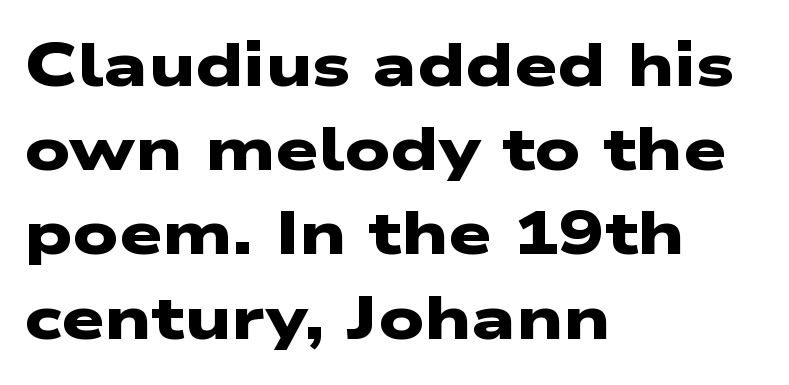
Strokes here are thick enough to call this a true bold. This sample has the flowing, uneven cadence of proportional lettering. Lines of text with bare space underneath. A typesetter would label this face a sans. The compositor pushed each line to the left boundary. The designer left line spacing at the default.
